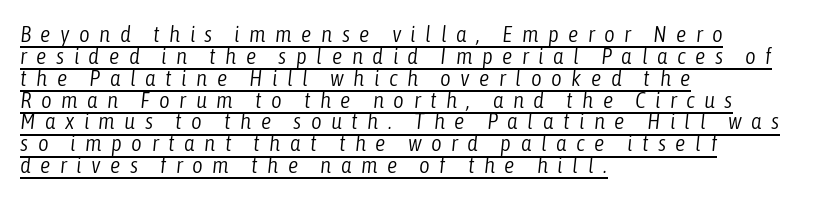
Q: Is the text bold? A: No.
Q: Is the text italic (slanted)? A: Yes, it leans right by about 6 degrees.
Q: Is the text underlined? A: Yes.
Q: How is the paragraph aligned? A: Left-aligned.
Q: Is the spacing between letters normal or unusually wide? A: Unusually wide.
Q: Is the spacing between lines tight, normal or loose? A: Tight.
